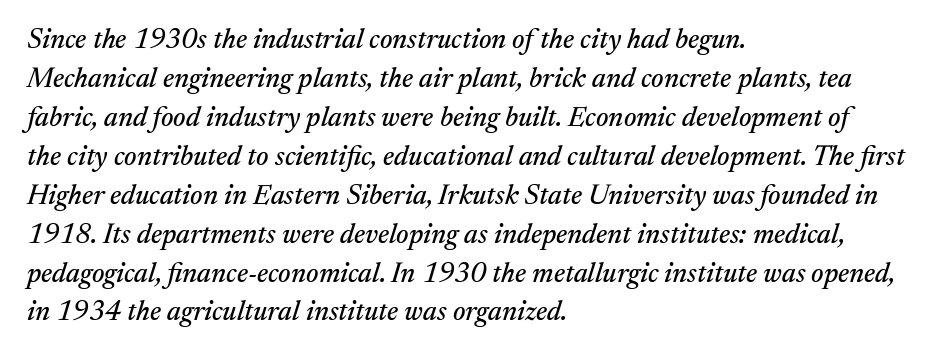
Q: Is the text italic (slanted)? A: Yes, it leans right by about 17 degrees.
Q: Is the typeface a serif or a sans-serif typeface? A: Serif.
Q: Is the text underlined? A: No.
Q: How is the paragraph aligned? A: Left-aligned.
Q: Is the spacing between letters normal or unusually wide? A: Normal.
Q: Is the spacing between lines tight, normal or loose? A: Normal.
Q: Width (condensed, normal, or wide)? A: Normal.
Q: Stroke contrast? A: Medium.
Q: x-height? A: Medium.
Q: Monospaced? A: No.
